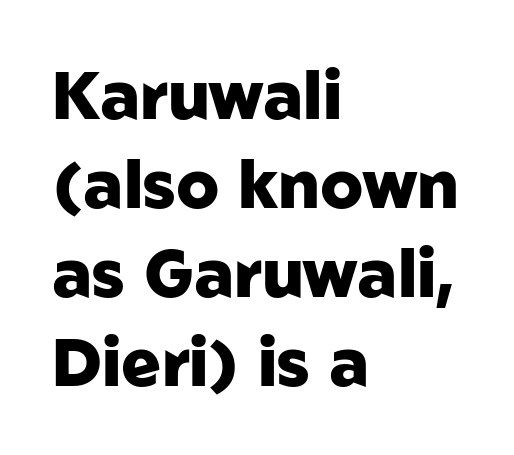
Q: Is the text bold? A: Yes.
Q: Is the text italic (slanted)? A: No, it is upright.
Q: Is the typeface a serif or a sans-serif typeface? A: Sans-serif.
Q: Is the text underlined? A: No.
Q: How is the paragraph aligned? A: Left-aligned.
Q: Is the spacing between letters normal or unusually wide? A: Normal.
Q: Is the spacing between lines tight, normal or loose? A: Normal.
Q: Width (condensed, normal, or wide)? A: Normal.
Q: Stroke contrast? A: Low.
Q: x-height? A: Medium.
Q: Monospaced? A: No.
